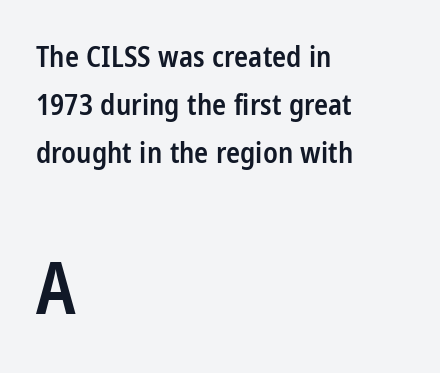
Baseline-to-baseline distance is the conventional proportion of letter height. These two chunks differ in scale, with the bottom chunk taking the larger measure. Here the designer chose a conventional face with non-uniform glyph widths. The words here are not underlined. The lettering holds an erect, upright posture throughout.
